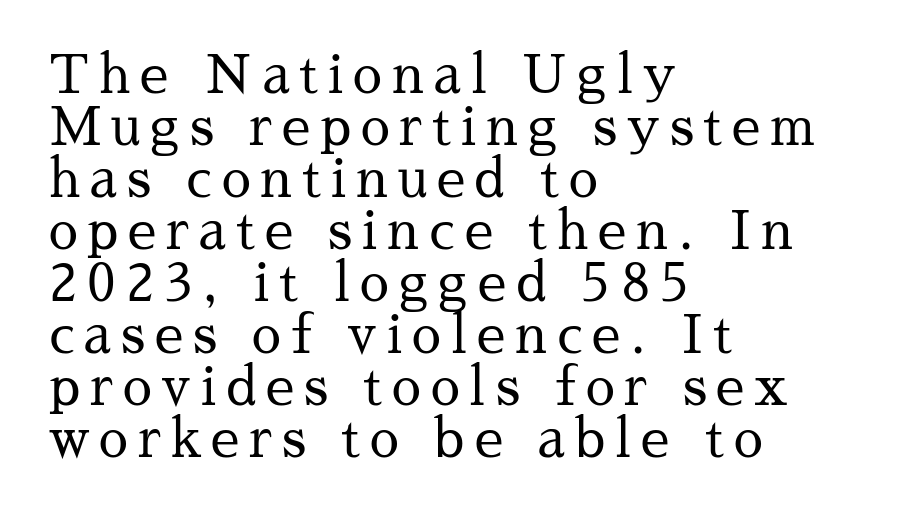
Q: Is the text bold? A: No.
Q: Is the text italic (slanted)? A: No, it is upright.
Q: Is the typeface a serif or a sans-serif typeface? A: Serif.
Q: Is the text underlined? A: No.
Q: How is the paragraph aligned? A: Left-aligned.
Q: Is the spacing between lines tight, normal or loose? A: Tight.
Q: Width (condensed, normal, or wide)? A: Normal.
Q: Stroke contrast? A: Medium.
Q: x-height? A: Medium.
Q: Monospaced? A: No.
